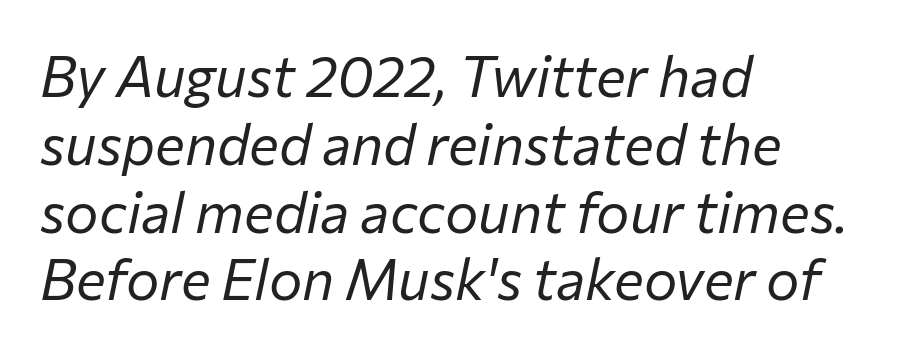
{"italic": "yes", "lean": "right", "slant_degrees": 12, "bold": "no", "weight": "regular", "width": "normal", "stroke_contrast": "low", "x_height": "medium", "monospaced": "no", "underline": "no", "align": "left", "line_spacing_ratio": 1.21, "letter_spacing": "normal", "letter_spacing_em": 0.0, "glyph_px": 56}
